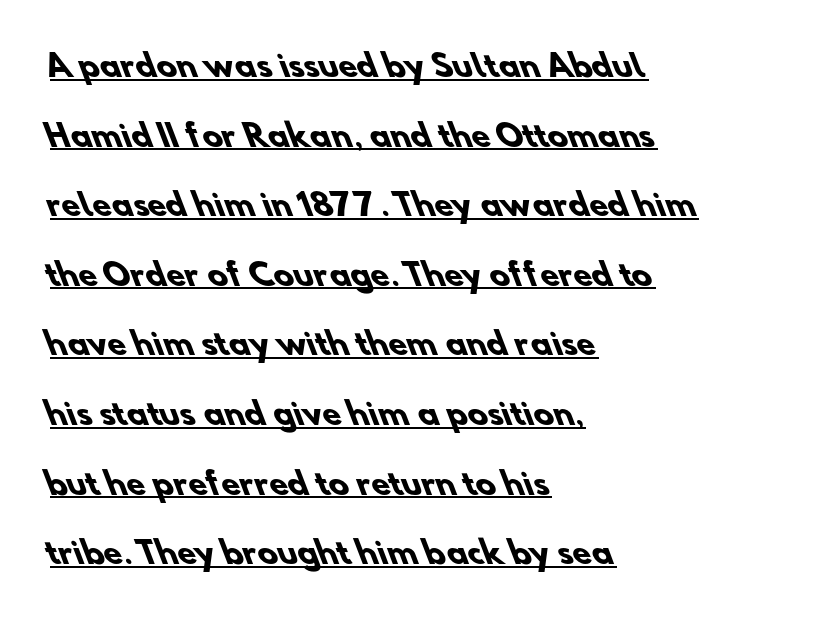
Q: Is the text bold? A: Yes.
Q: Is the typeface a serif or a sans-serif typeface? A: Sans-serif.
Q: Is the text underlined? A: Yes.
Q: How is the paragraph aligned? A: Left-aligned.
Q: Is the spacing between letters normal or unusually wide? A: Normal.
Q: Is the spacing between lines tight, normal or loose? A: Loose.
Q: Width (condensed, normal, or wide)? A: Normal.
Q: Stroke contrast? A: Low.
Q: x-height? A: Small.
Q: Monospaced? A: No.
